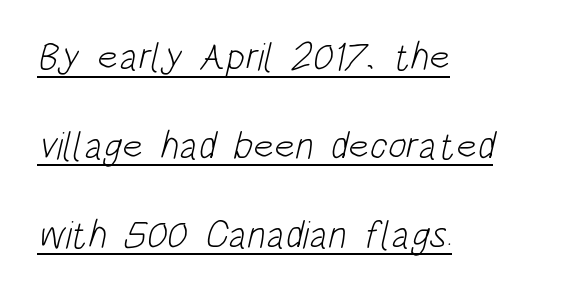
Q: Is the text bold? A: No.
Q: Is the typeface a serif or a sans-serif typeface? A: Sans-serif.
Q: Is the text underlined? A: Yes.
Q: How is the paragraph aligned? A: Left-aligned.
Q: Is the spacing between letters normal or unusually wide? A: Normal.
Q: Is the spacing between lines tight, normal or loose? A: Loose.
Q: Width (condensed, normal, or wide)? A: Condensed.
Q: Stroke contrast? A: Low.
Q: x-height? A: Large.
Q: Monospaced? A: No.
